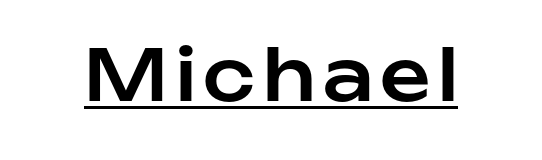
{"serif": "no", "italic": "no", "width": "normal", "stroke_contrast": "low", "x_height": "medium", "monospaced": "no", "underline": "yes", "glyph_px": 70}
